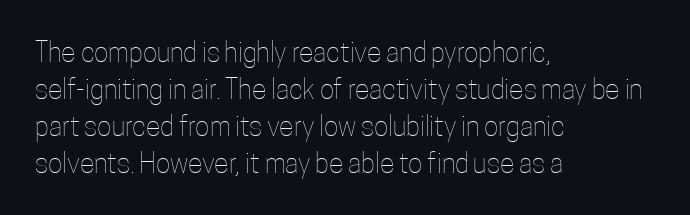
The image shows 27 px text type, upright; set left-aligned, normal line spacing (1.37x), normal letter spacing, not underlined.
